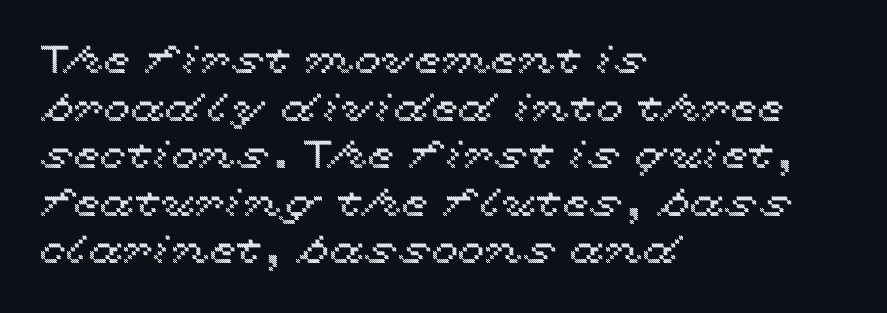
Nobody drew a line under any word here. Teacher's note: observe the even left margin — that is flush-left alignment. Note the varied advance widths — an 'i' is clearly narrower than an 'm'.
